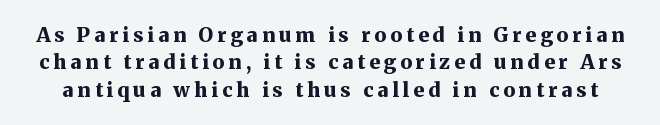
Letter spacing: wide. Nobody drew a line under any word here. Vertical spacing — default. Heavy-handed strokes throughout: this text is bold. If you drew a line through each stem, it would be perfectly vertical.
